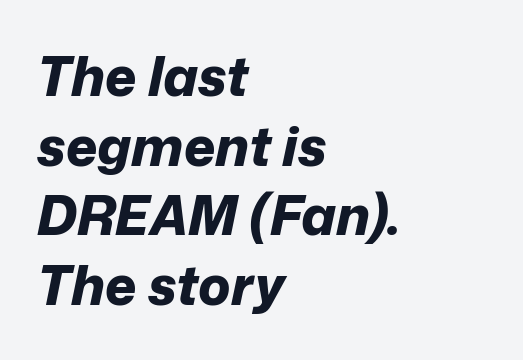
{"italic": "yes", "lean": "right", "slant_degrees": 12, "bold": "yes", "weight": "bold", "width": "normal", "stroke_contrast": "low", "x_height": "medium", "monospaced": "no", "underline": "no", "align": "left", "line_spacing": "normal", "line_spacing_ratio": 1.29, "letter_spacing": "normal", "letter_spacing_em": 0.0, "glyph_px": 54}
